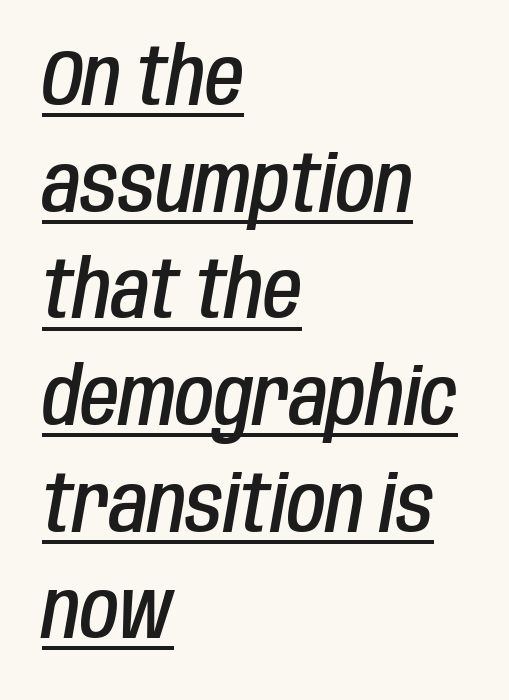
The image shows 79 px semibold, condensed type, italic (leaning right); set left-aligned, normal line spacing (1.35x), normal letter spacing, underlined; low stroke contrast and a large x-height.
